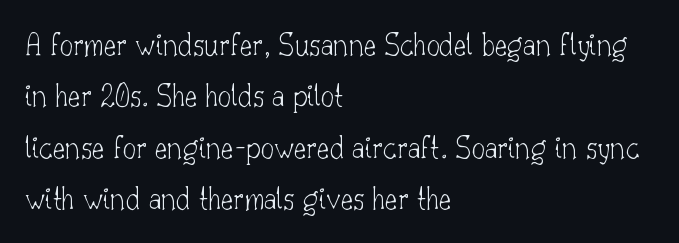
Line beginnings align vertically; line endings do not. No word sits above an underline. The cut favours lightness, reaching ordinary text weight at its darkest. Serifs: yes, visible at the terminals of the letterforms.
